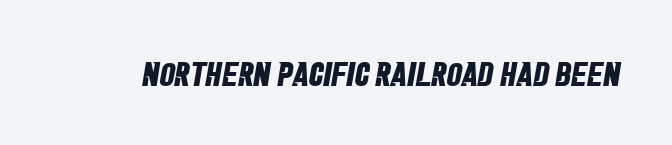
Heft: maximum for text — a bold. The passage shown is typed in a proportional face where columns would drift. The characters display no serif detailing; their extremities are plain. Letters rest on an invisible, unmarked baseline. Glyph-to-glyph distance matches everyday printed text.
